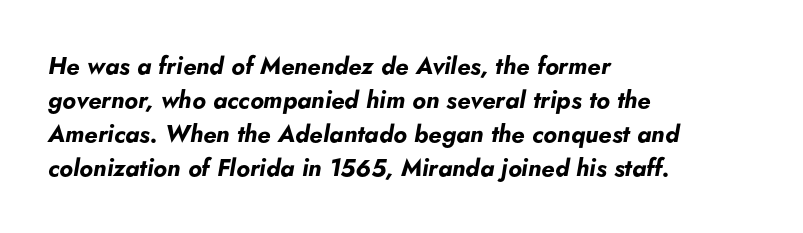
Vertically, the passage feels balanced, rows spaced as you'd expect. Just letters on the line, the space beneath them empty. The letters are slanted; this is an italic face. This rendering uses left alignment, leaving the right contour irregular. Strong, thick strokes mark this as bold type.
